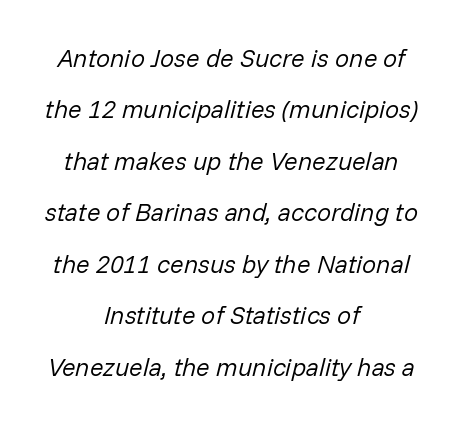
The image shows 25 px text type, italic (leaning right); set centered, loose line spacing (2.06x), normal letter spacing, not underlined.
